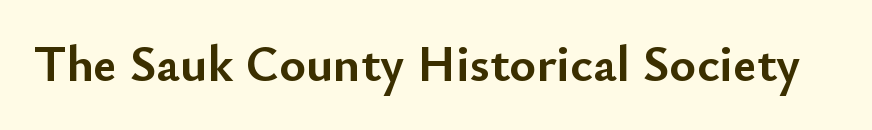
{"serif": "no", "italic": "no", "bold": "yes", "weight": "semibold", "width": "normal", "stroke_contrast": "low", "x_height": "small", "monospaced": "no", "underline": "no", "letter_spacing": "normal", "letter_spacing_em": 0.0, "glyph_px": 51}
